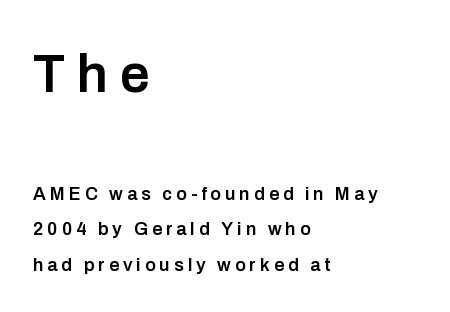
How are the letters spaced? Widely, with obvious added tracking. How would I describe the line gaps? Wide and relaxed. Look at the glyph heights: the upper group is clearly the bigger setting. Here the designer chose a conventional face with non-uniform glyph widths. Descender tails drop into unmarked territory.
